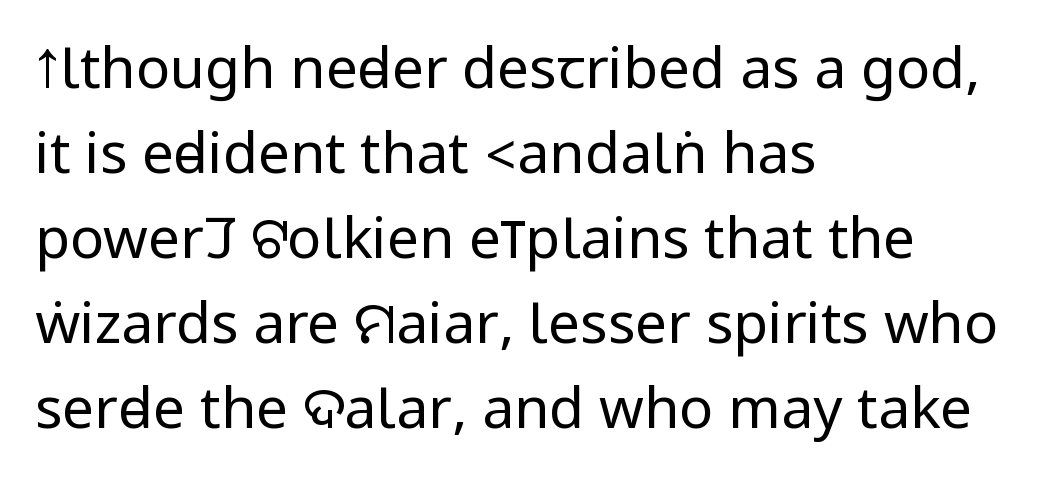
Q: Is the text bold? A: No.
Q: Is the text italic (slanted)? A: No, it is upright.
Q: Is the typeface a serif or a sans-serif typeface? A: Sans-serif.
Q: Is the text underlined? A: No.
Q: How is the paragraph aligned? A: Left-aligned.
Q: Is the spacing between letters normal or unusually wide? A: Normal.
Q: Is the spacing between lines tight, normal or loose? A: Normal.
Q: Width (condensed, normal, or wide)? A: Condensed.
Q: Stroke contrast? A: Low.
